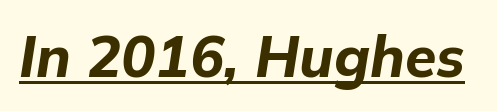
The rendering keeps characters at their native spacing. A rule runs beneath these lines of type. Varying glyph widths throughout — classic text-font behaviour. Is the type bold? Yes — the strokes are clearly thick and heavy.
